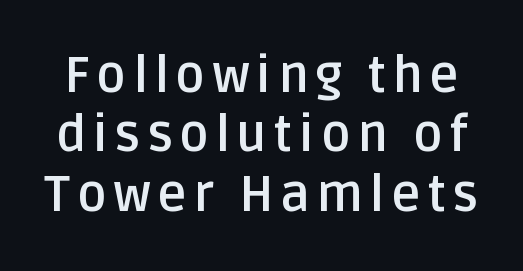
The image shows 50 px semibold sans-serif type, upright; set line spacing 1.19x, not underlined; low stroke contrast and a large x-height.
